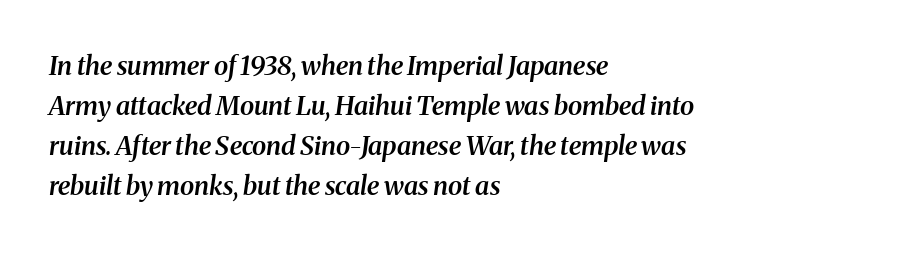
Q: Is the text bold? A: Semi-bold.
Q: Is the text italic (slanted)? A: Yes, it leans right by about 8 degrees.
Q: Is the text underlined? A: No.
Q: How is the paragraph aligned? A: Left-aligned.
Q: Is the spacing between letters normal or unusually wide? A: Normal.
Q: Is the spacing between lines tight, normal or loose? A: Normal.
